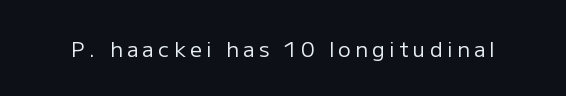
The image shows 21 px text type, upright; set unusually wide letter spacing (+0.2 em), not underlined.
